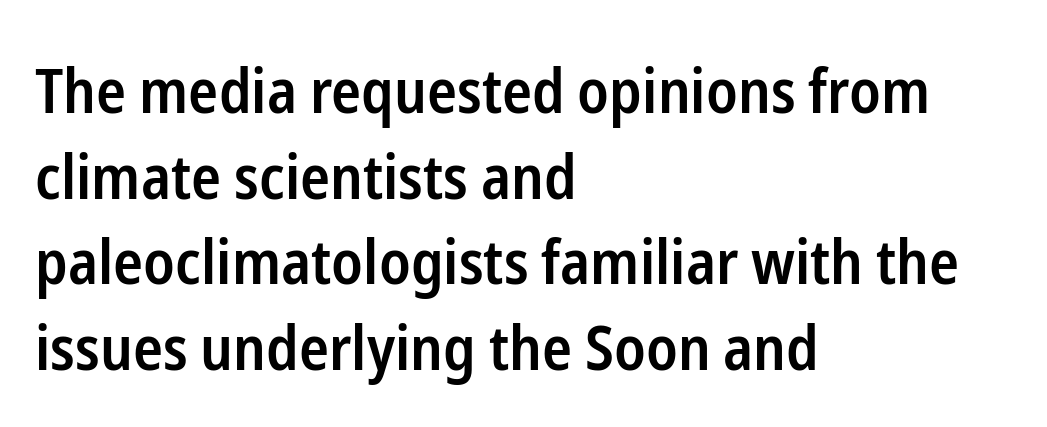
The image shows 62 px semibold, condensed sans-serif type, upright; set left-aligned, normal line spacing (1.38x), normal letter spacing, not underlined; low stroke contrast and a medium x-height.
